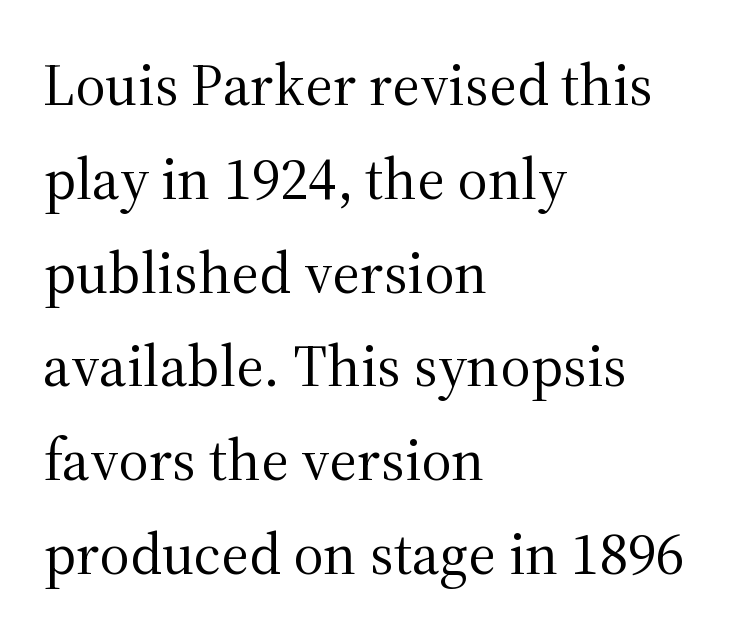
{"serif": "yes", "italic": "no", "bold": "no", "weight": "regular", "width": "normal", "stroke_contrast": "medium", "x_height": "medium", "monospaced": "no", "underline": "no", "align": "left", "line_spacing": "normal", "line_spacing_ratio": 1.59, "letter_spacing": "normal", "letter_spacing_em": 0.0, "glyph_px": 59}
